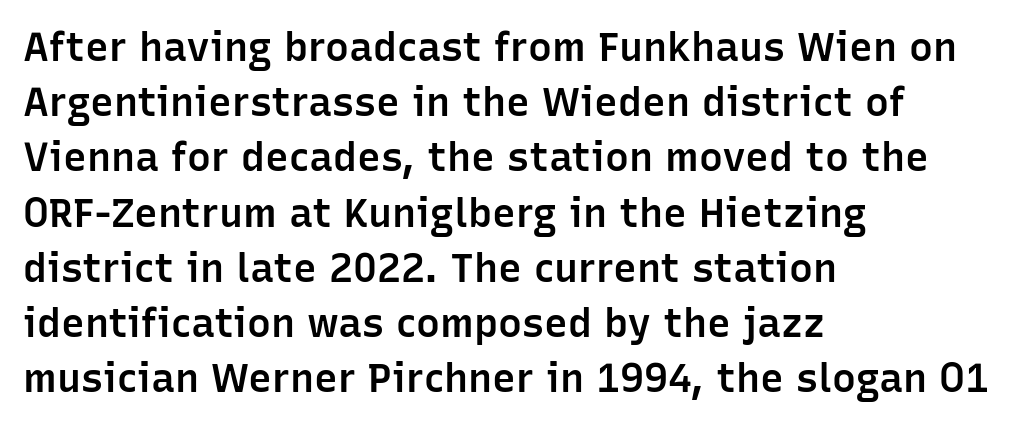
Q: Is the text bold? A: Semi-bold.
Q: Is the text italic (slanted)? A: No, it is upright.
Q: Is the typeface a serif or a sans-serif typeface? A: Sans-serif.
Q: Is the text underlined? A: No.
Q: How is the paragraph aligned? A: Left-aligned.
Q: Is the spacing between letters normal or unusually wide? A: Normal.
Q: Is the spacing between lines tight, normal or loose? A: Normal.
Q: Width (condensed, normal, or wide)? A: Normal.
Q: Stroke contrast? A: Low.
Q: x-height? A: Medium.
Q: Monospaced? A: No.
